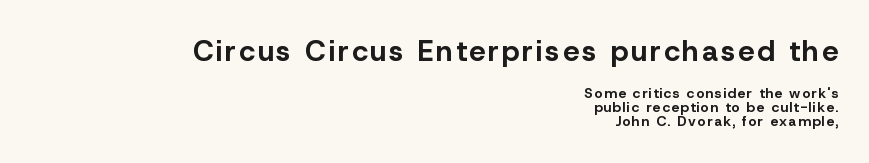
{"serif": "no", "italic": "no", "bold": "yes", "weight": "bold", "width": "normal", "stroke_contrast": "low", "x_height": "medium", "monospaced": "no", "underline": "no", "align": "right", "line_spacing": "tight", "line_spacing_ratio": 1.0, "larger_block": "first", "size_ratio": 2.07, "glyph_px": 29}
